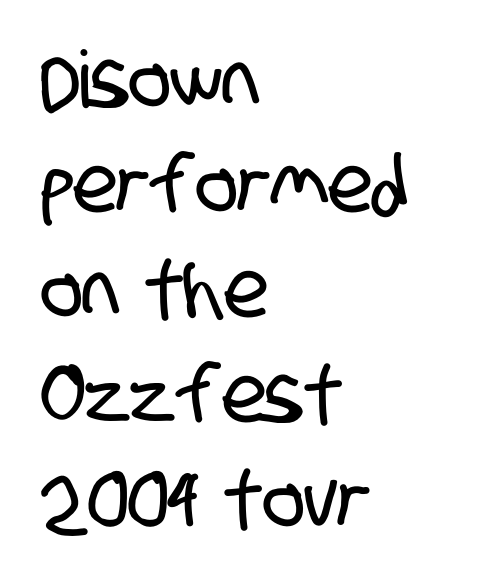
Q: Is the typeface a serif or a sans-serif typeface? A: Sans-serif.
Q: Is the text underlined? A: No.
Q: How is the paragraph aligned? A: Left-aligned.
Q: Is the spacing between letters normal or unusually wide? A: Normal.
Q: Is the spacing between lines tight, normal or loose? A: Normal.
Q: Width (condensed, normal, or wide)? A: Condensed.
Q: Stroke contrast? A: Low.
Q: x-height? A: Large.
Q: Monospaced? A: No.
